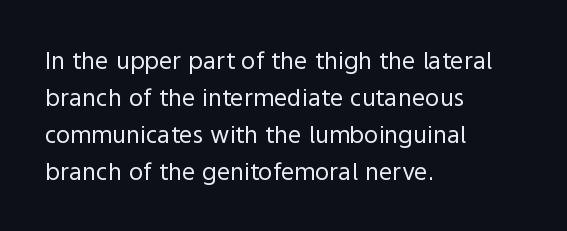
Q: Is the text bold? A: No.
Q: Is the text italic (slanted)? A: No, it is upright.
Q: Is the text underlined? A: No.
Q: How is the paragraph aligned? A: Left-aligned.
Q: Is the spacing between letters normal or unusually wide? A: Normal.
Q: Is the spacing between lines tight, normal or loose? A: Normal.
